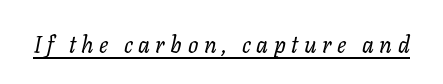
The typesetting does not lean heavy: it is not bold. There's an unmistakable incline to the writing here. Compared with undecorated copy, this sample adds a rule below the words. These lines have a slow, spaced-out rhythm from letter to letter.
